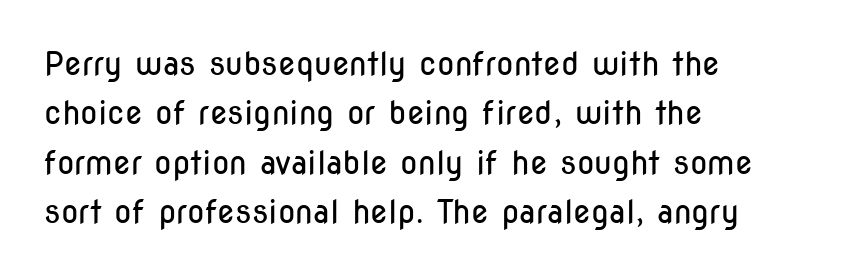
The image shows 32 px regular-weight, condensed sans-serif type, upright; set left-aligned, normal line spacing (1.54x), normal letter spacing, not underlined; low stroke contrast and a medium x-height.
